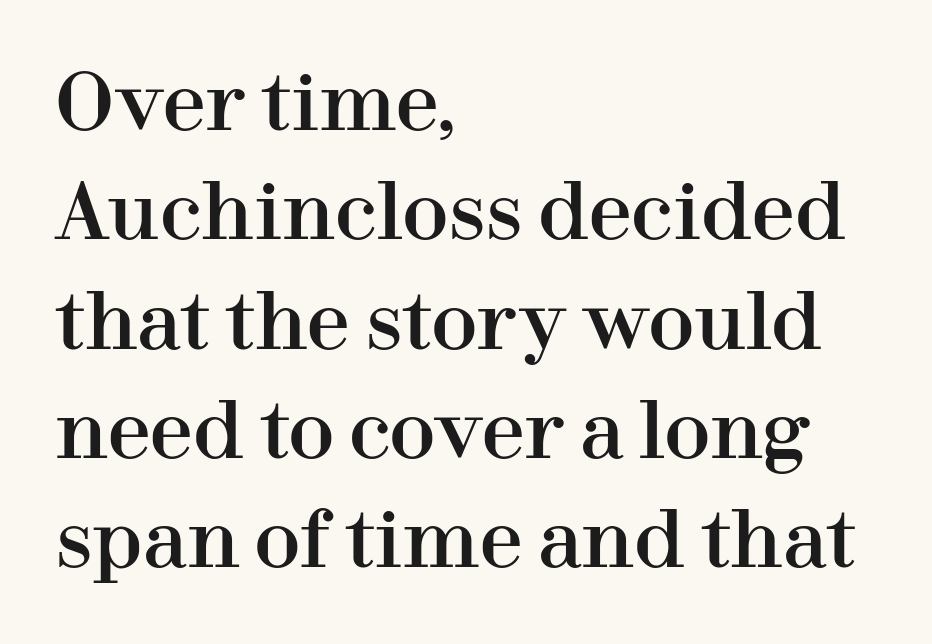
{"serif": "yes", "italic": "no", "width": "normal", "stroke_contrast": "high", "x_height": "medium", "monospaced": "no", "underline": "no", "align": "left", "line_spacing": "normal", "line_spacing_ratio": 1.42, "letter_spacing": "normal", "letter_spacing_em": 0.0, "glyph_px": 77}
